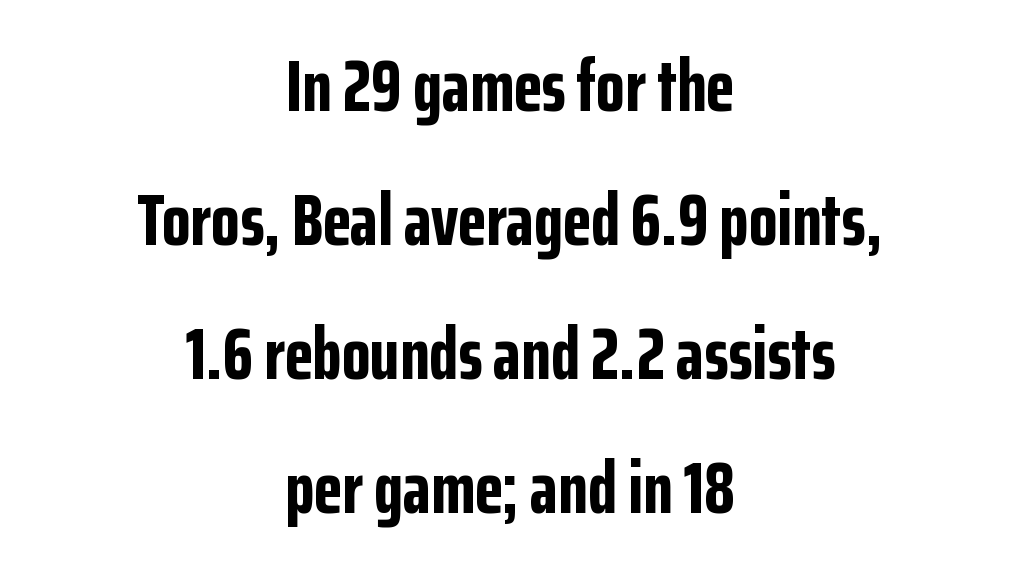
The image shows 74 px bold, condensed sans-serif type, upright; set centered, line spacing 1.81x, normal letter spacing, not underlined; low stroke contrast and a medium x-height.
